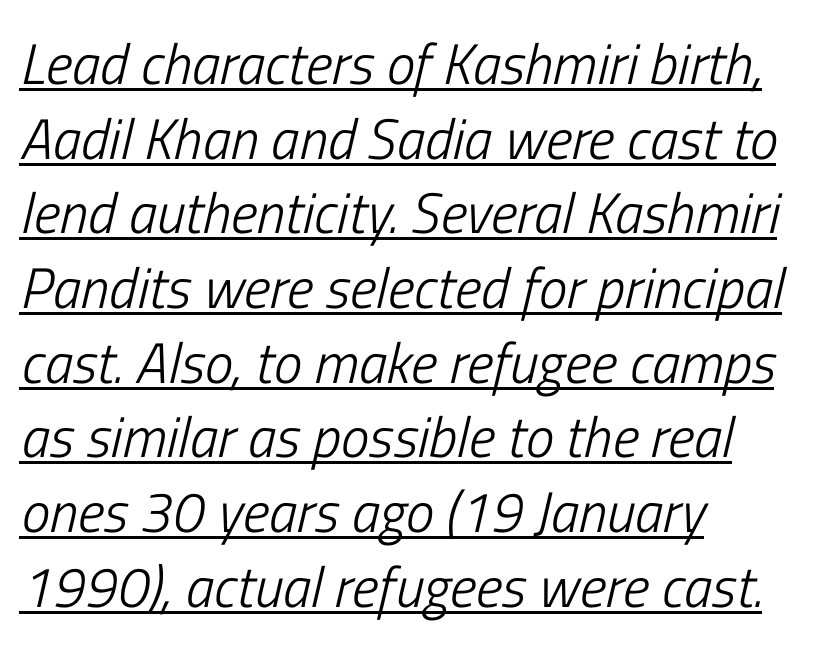
The image shows 57 px light, condensed type, italic (leaning right); set left-aligned, normal line spacing (1.31x), normal letter spacing, underlined; low stroke contrast and a medium x-height.
